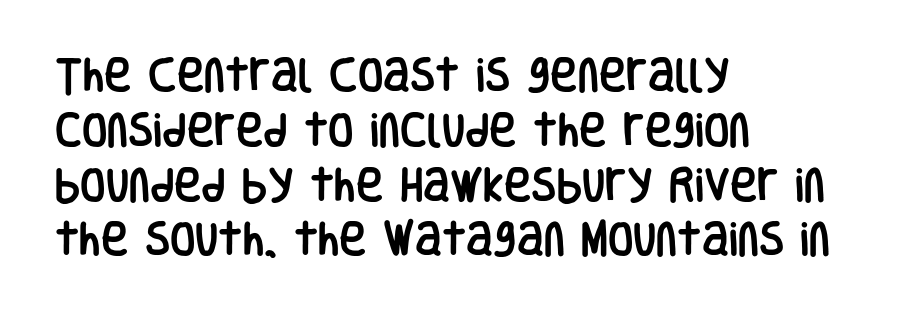
The image shows 37 px condensed sans-serif type, upright; set left-aligned, normal line spacing (1.48x), normal letter spacing, not underlined; low stroke contrast and a large x-height.
